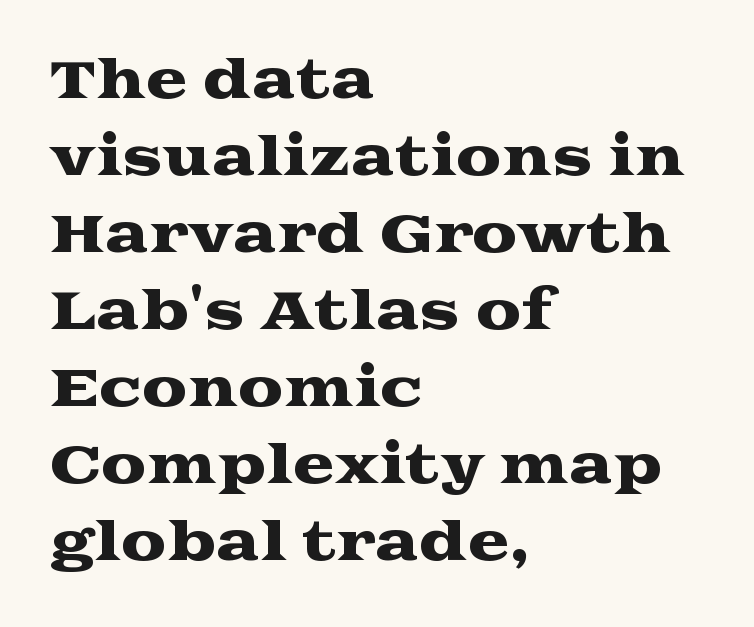
Think of a printed novel: that variable character pitch is what you see here. Alignment: flush left. Is this a sans? No — the strokes have serifs. Default kerning and tracking; the words read as compact shapes. Leading matches the norm, producing a regular column.
